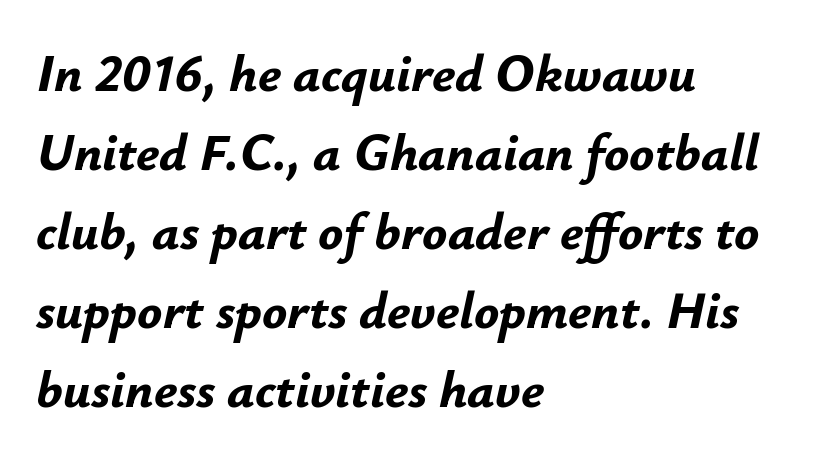
Q: Is the text bold? A: Yes.
Q: Is the text italic (slanted)? A: Yes, it leans right by about 12 degrees.
Q: Is the text underlined? A: No.
Q: How is the paragraph aligned? A: Left-aligned.
Q: Is the spacing between letters normal or unusually wide? A: Normal.
Q: Is the spacing between lines tight, normal or loose? A: Normal.
Q: Width (condensed, normal, or wide)? A: Normal.
Q: Stroke contrast? A: Low.
Q: x-height? A: Small.
Q: Monospaced? A: No.
